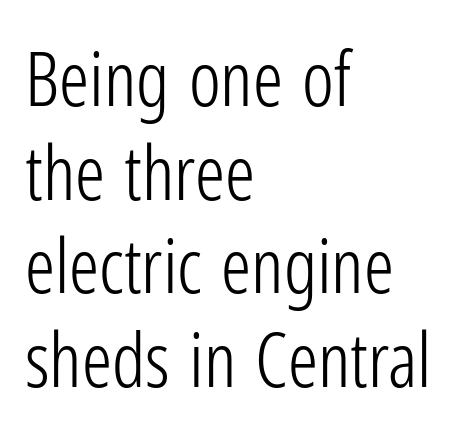
{"serif": "no", "italic": "no", "bold": "no", "weight": "light", "width": "condensed", "stroke_contrast": "low", "x_height": "medium", "monospaced": "no", "underline": "no", "align": "left", "line_spacing": "normal", "line_spacing_ratio": 1.25, "letter_spacing": "normal", "letter_spacing_em": 0.0, "glyph_px": 75}
